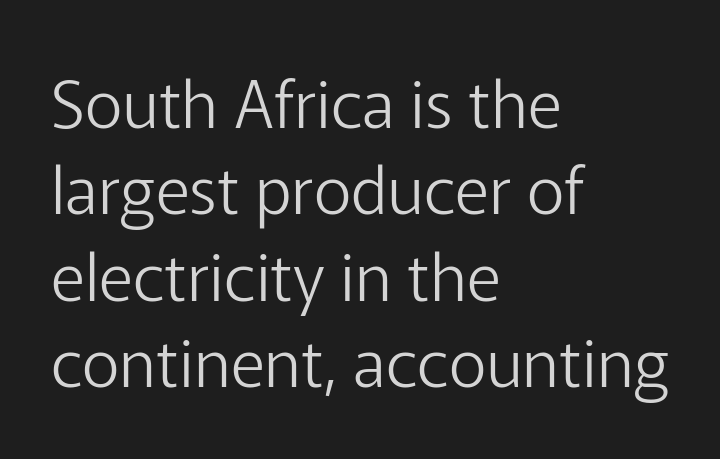
You can tell it's not italic because the verticals are truly vertical. A light-to-regular cut is what we see here. This rendering employs a face without finishing strokes, i.e., a sans-serif. The rendering anchors every line to the left-hand side.
